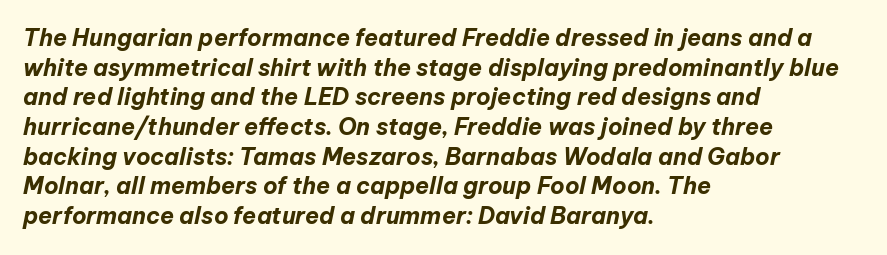
Q: Is the text bold? A: Yes.
Q: Is the text italic (slanted)? A: Yes, it leans right by about 12 degrees.
Q: Is the text underlined? A: No.
Q: How is the paragraph aligned? A: Left-aligned.
Q: Is the spacing between letters normal or unusually wide? A: Normal.
Q: Is the spacing between lines tight, normal or loose? A: Normal.
